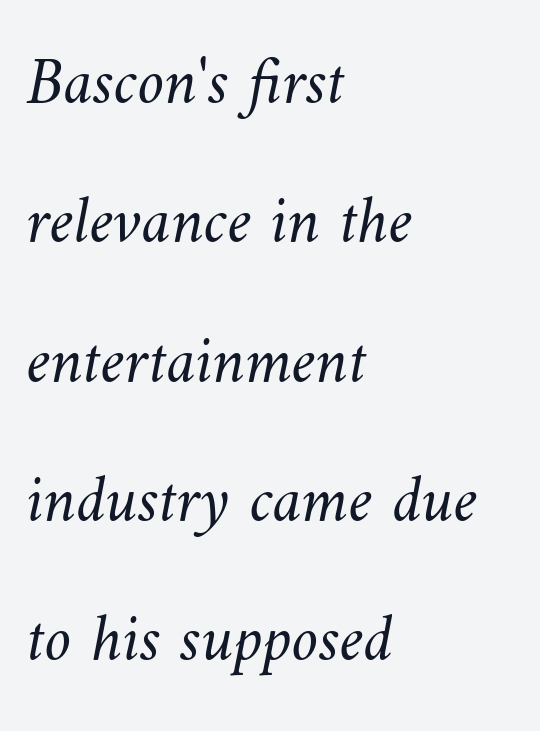
Q: Is the text bold? A: No.
Q: Is the text underlined? A: No.
Q: How is the paragraph aligned? A: Left-aligned.
Q: Is the spacing between letters normal or unusually wide? A: Normal.
Q: Is the spacing between lines tight, normal or loose? A: Loose.
Q: Width (condensed, normal, or wide)? A: Normal.
Q: Stroke contrast? A: Medium.
Q: x-height? A: Small.
Q: Monospaced? A: No.
